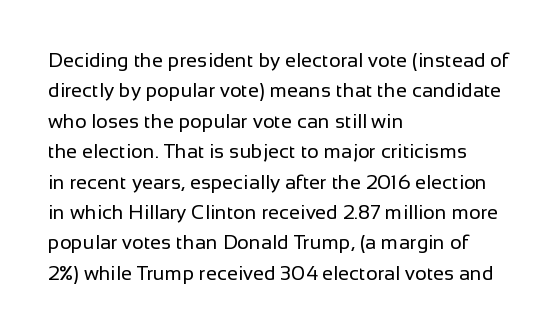
The image shows 20 px text type, upright; set left-aligned, normal line spacing (1.52x), normal letter spacing, not underlined.
